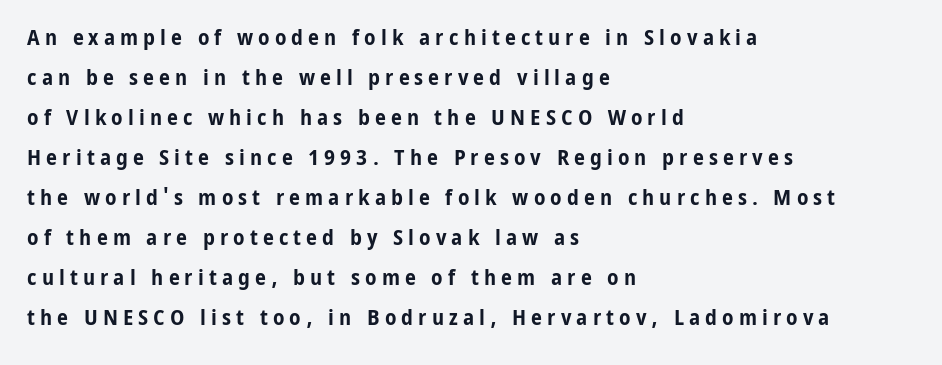
{"italic": "no", "bold": "yes", "underline": "no", "align": "left", "line_spacing_ratio": 1.82, "letter_spacing": "wide", "letter_spacing_em": 0.23, "glyph_px": 22}
